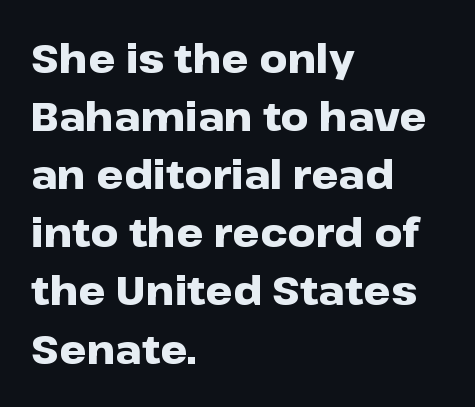
Q: Is the text bold? A: Yes.
Q: Is the text italic (slanted)? A: No, it is upright.
Q: Is the typeface a serif or a sans-serif typeface? A: Sans-serif.
Q: Is the text underlined? A: No.
Q: How is the paragraph aligned? A: Left-aligned.
Q: Is the spacing between letters normal or unusually wide? A: Normal.
Q: Is the spacing between lines tight, normal or loose? A: Normal.
Q: Width (condensed, normal, or wide)? A: Wide.
Q: Stroke contrast? A: Low.
Q: x-height? A: Medium.
Q: Monospaced? A: No.
